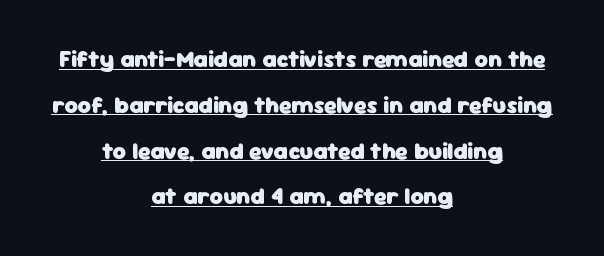
Each line is balanced around a shared central axis. The type sits square on the baseline with zero lean. Honestly, the letter spacing is just normal — you wouldn't notice it. A rule runs beneath these lines of type.
